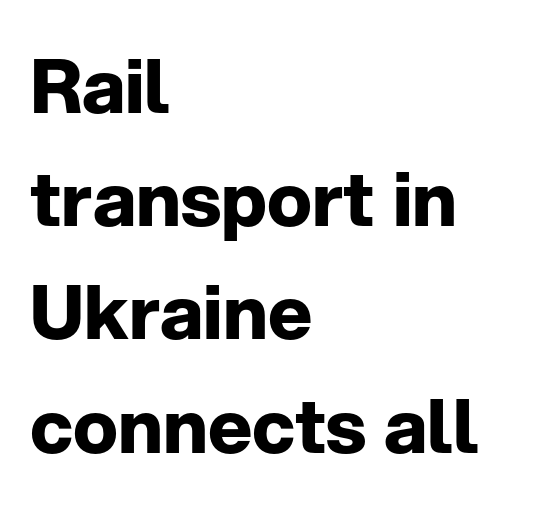
Q: Is the text bold? A: Yes.
Q: Is the text italic (slanted)? A: No, it is upright.
Q: Is the typeface a serif or a sans-serif typeface? A: Sans-serif.
Q: Is the text underlined? A: No.
Q: How is the paragraph aligned? A: Left-aligned.
Q: Is the spacing between letters normal or unusually wide? A: Normal.
Q: Is the spacing between lines tight, normal or loose? A: Normal.
Q: Width (condensed, normal, or wide)? A: Normal.
Q: Stroke contrast? A: Low.
Q: x-height? A: Medium.
Q: Monospaced? A: No.
